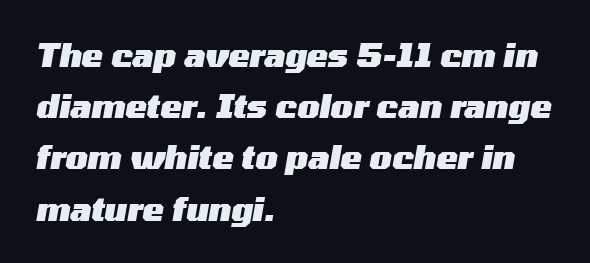
{"italic": "yes", "lean": "right", "slant_degrees": 10, "bold": "yes", "weight": "heavy", "width": "wide", "stroke_contrast": "medium", "x_height": "medium", "monospaced": "no", "underline": "no", "align": "left", "line_spacing": "normal", "line_spacing_ratio": 1.6, "letter_spacing": "normal", "letter_spacing_em": 0.0, "glyph_px": 32}
